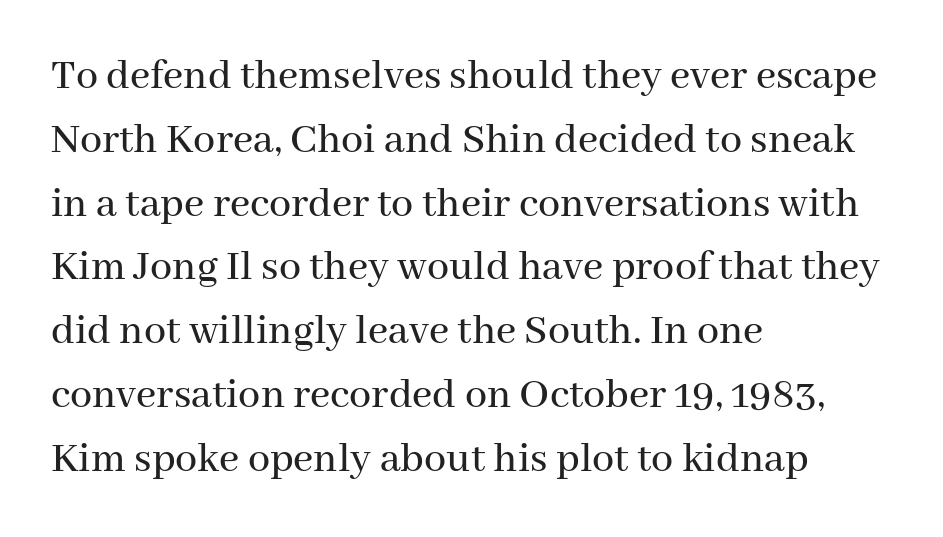
The rendering anchors every line to the left-hand side. The font family rendered here belongs to the serif group. A typesetter would call this leading conventional body-copy spacing. Notice how the stems are strictly vertical — no italics here. The rendering uses natural spacing where letterforms have individual widths.
